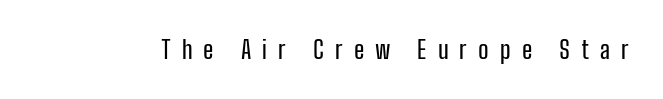
{"italic": "no", "underline": "no", "letter_spacing": "wide", "letter_spacing_em": 0.44, "glyph_px": 25}
